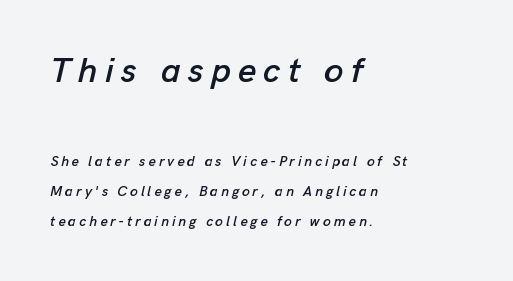
Q: Is the text italic (slanted)? A: Yes, it leans right by about 13 degrees.
Q: Is the text underlined? A: No.
Q: How is the paragraph aligned? A: Left-aligned.
Q: Is the spacing between letters normal or unusually wide? A: Unusually wide.
Q: Is the spacing between lines tight, normal or loose? A: Loose.
Q: Which block of text is set in a larger size, the first (top) or the second (bottom)? A: The first (top) one.
Q: Width (condensed, normal, or wide)? A: Normal.
Q: Stroke contrast? A: Low.
Q: x-height? A: Medium.
Q: Monospaced? A: No.
